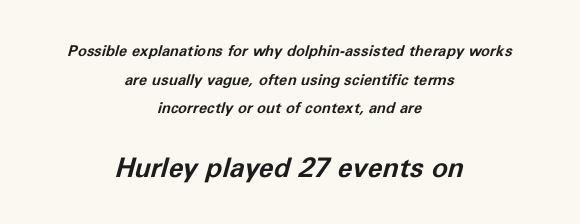
The face used here has the dense, thick strokes of a bold. Type without underlining. Horizontal alignment here is central, giving a formal, balanced look. Compared with typical paragraphs, the rows here are farther apart. Each word holds together tightly as a unit, with standard inter-letter gaps.
